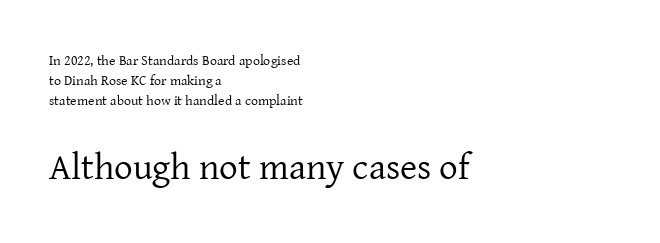
You get the small type first, then a jump to larger type. The rendering uses natural spacing where letterforms have individual widths. Ink coverage per letter is moderate at most. Horizontal alignment here is leftward, the default for most running prose.
